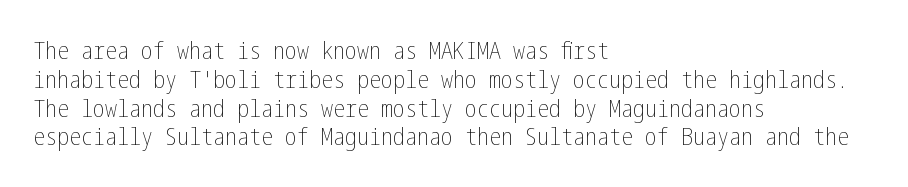
{"italic": "no", "bold": "no", "underline": "no", "align": "left", "line_spacing_ratio": 1.2, "letter_spacing": "normal", "letter_spacing_em": 0.0, "glyph_px": 24}
